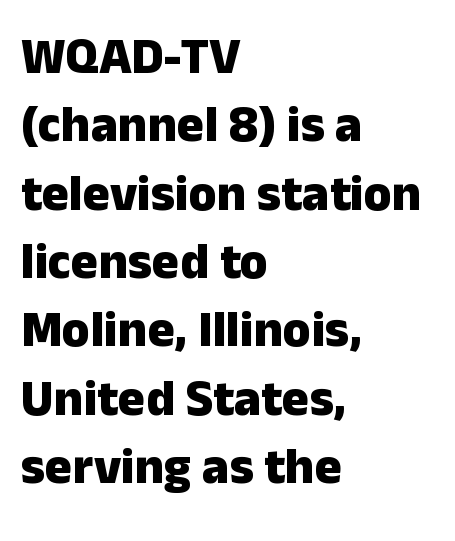
The image shows 51 px heavy sans-serif type, upright; set left-aligned, normal line spacing (1.34x), normal letter spacing, not underlined; low stroke contrast and a medium x-height.
